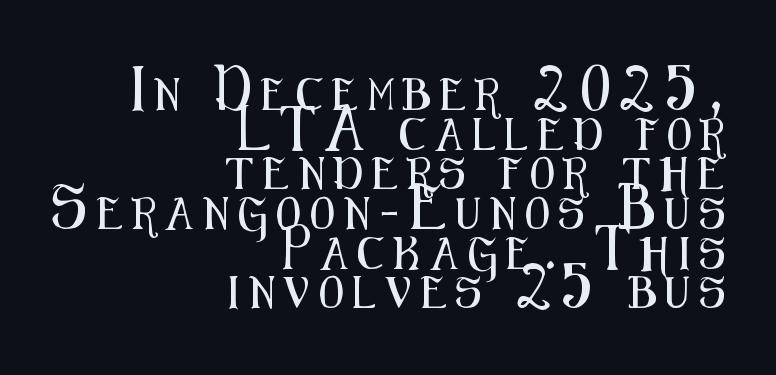
The image shows 32 px condensed type, upright; set right-aligned, line spacing 1.24x, unusually wide letter spacing (+0.31 em), not underlined; medium stroke contrast and a medium x-height.
